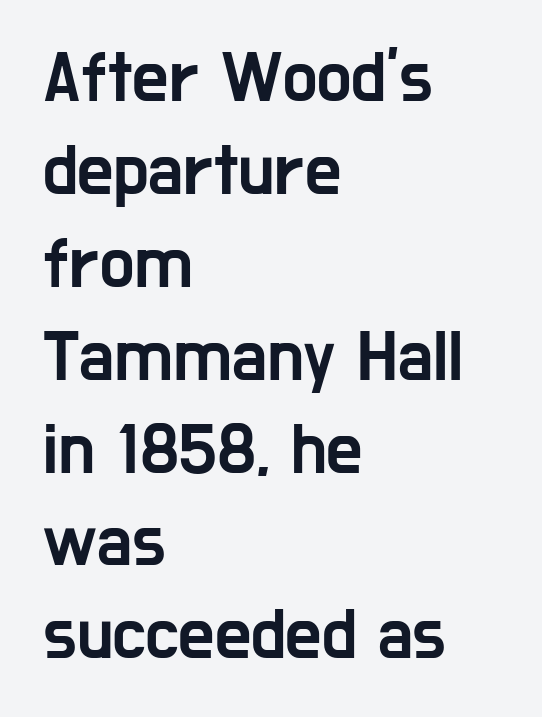
Glyph-to-glyph distance matches everyday printed text. Character widths vary here, with narrow letters taking less room than wide ones. Lines of text with bare space underneath. When letters stand straight like this, we call the style roman or upright. Line starts are locked; line ends wander.
